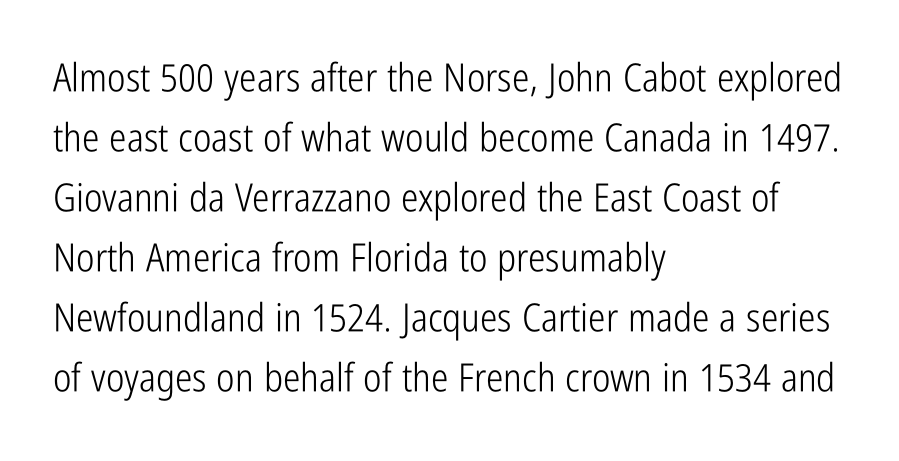
Each letter keeps its own natural width here, so spacing adapts to shape. Weight: not bold — regular or lighter. Is there much room between lines? A standard amount, neither cramped nor airy. Clear beneath every line of the passage. This sample uses plain, unmodified letter spacing. Posture: vertical.
